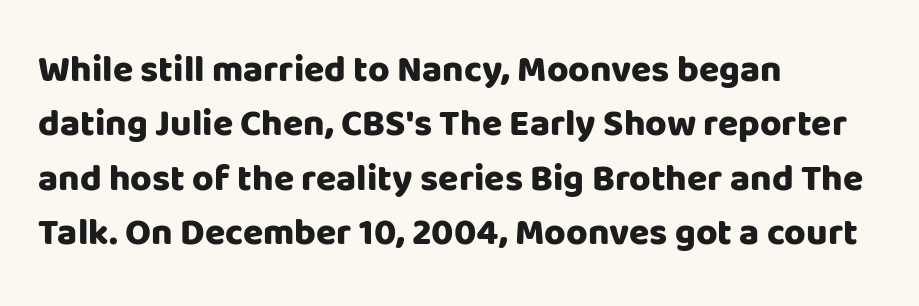
{"serif": "no", "italic": "no", "bold": "yes", "weight": "heavy", "width": "normal", "stroke_contrast": "low", "x_height": "large", "monospaced": "no", "underline": "no", "align": "left", "line_spacing": "normal", "line_spacing_ratio": 1.47, "letter_spacing": "normal", "letter_spacing_em": 0.0, "glyph_px": 37}
